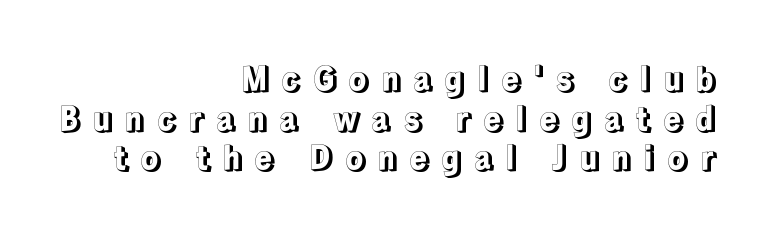
{"italic": "no", "width": "normal", "x_height": "medium", "monospaced": "no", "underline": "no", "align": "right", "line_spacing_ratio": 1.2, "letter_spacing": "wide", "letter_spacing_em": 0.35, "glyph_px": 33}
